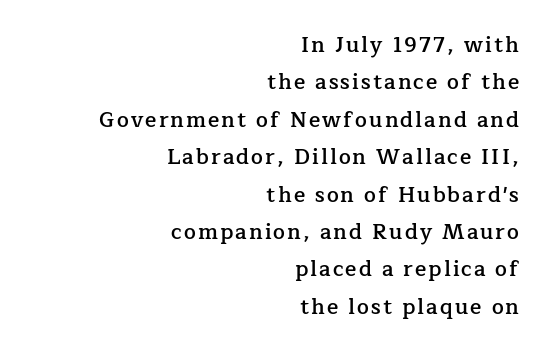
Q: Is the text bold? A: Semi-bold.
Q: Is the text italic (slanted)? A: No, it is upright.
Q: Is the text underlined? A: No.
Q: How is the paragraph aligned? A: Right-aligned.
